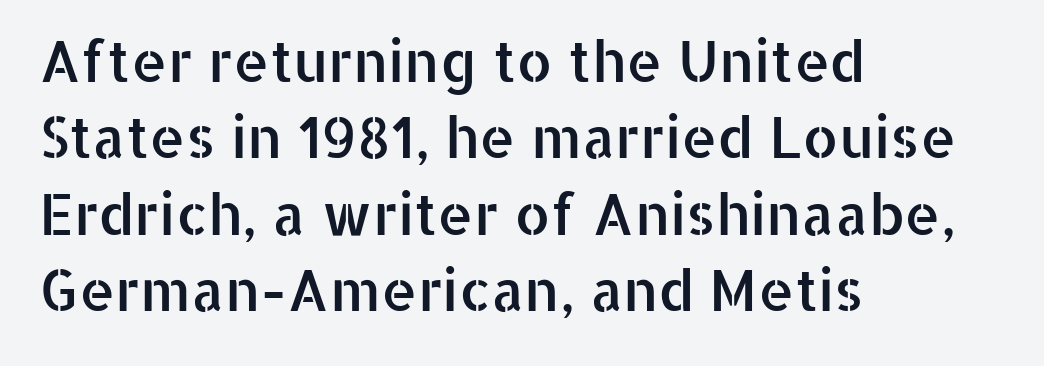
Q: Is the text italic (slanted)? A: No, it is upright.
Q: Is the typeface a serif or a sans-serif typeface? A: Sans-serif.
Q: Is the text underlined? A: No.
Q: How is the paragraph aligned? A: Left-aligned.
Q: Is the spacing between letters normal or unusually wide? A: Normal.
Q: Is the spacing between lines tight, normal or loose? A: Normal.
Q: Width (condensed, normal, or wide)? A: Normal.
Q: Stroke contrast? A: Low.
Q: x-height? A: Medium.
Q: Monospaced? A: No.
